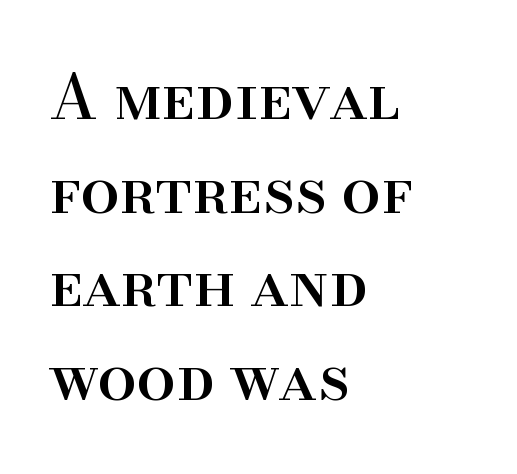
Q: Is the text italic (slanted)? A: No, it is upright.
Q: Is the typeface a serif or a sans-serif typeface? A: Serif.
Q: Is the text underlined? A: No.
Q: How is the paragraph aligned? A: Left-aligned.
Q: Is the spacing between letters normal or unusually wide? A: Normal.
Q: Is the spacing between lines tight, normal or loose? A: Normal.
Q: Width (condensed, normal, or wide)? A: Normal.
Q: Stroke contrast? A: High.
Q: x-height? A: Small.
Q: Monospaced? A: No.
